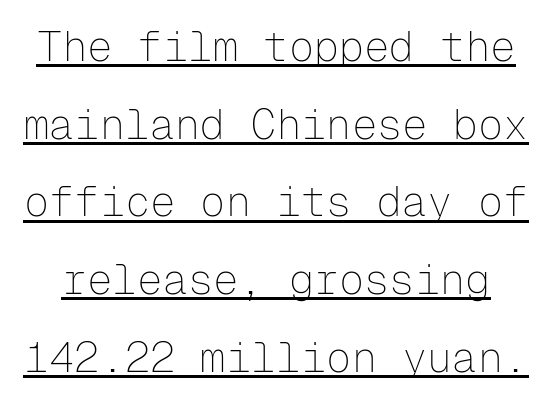
{"serif": "no", "italic": "no", "bold": "no", "weight": "thin", "width": "normal", "stroke_contrast": "low", "x_height": "medium", "monospaced": "yes", "underline": "yes", "line_spacing_ratio": 1.85, "letter_spacing": "normal", "letter_spacing_em": 0.0, "glyph_px": 42}
